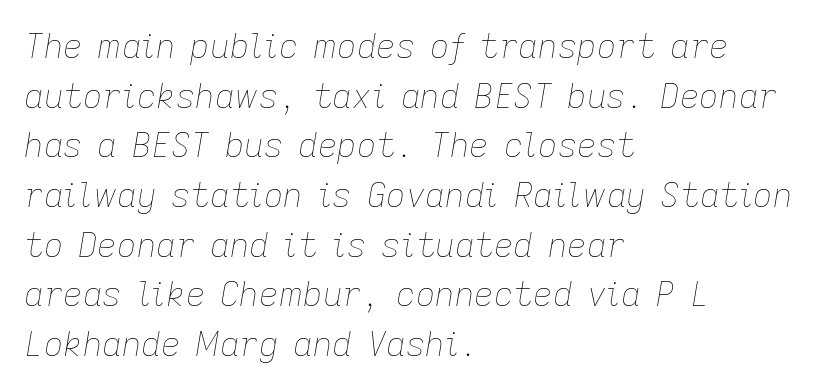
The gaps between neighbouring characters are ordinary and unremarkable. Honestly, the row spacing looks completely unremarkable. You can tell it's italic because the verticals aren't actually vertical. Caption: face not bold, strokes unweighted. Each letter keeps its own natural width here, so spacing adapts to shape. The zone under the glyphs is completely vacant.
